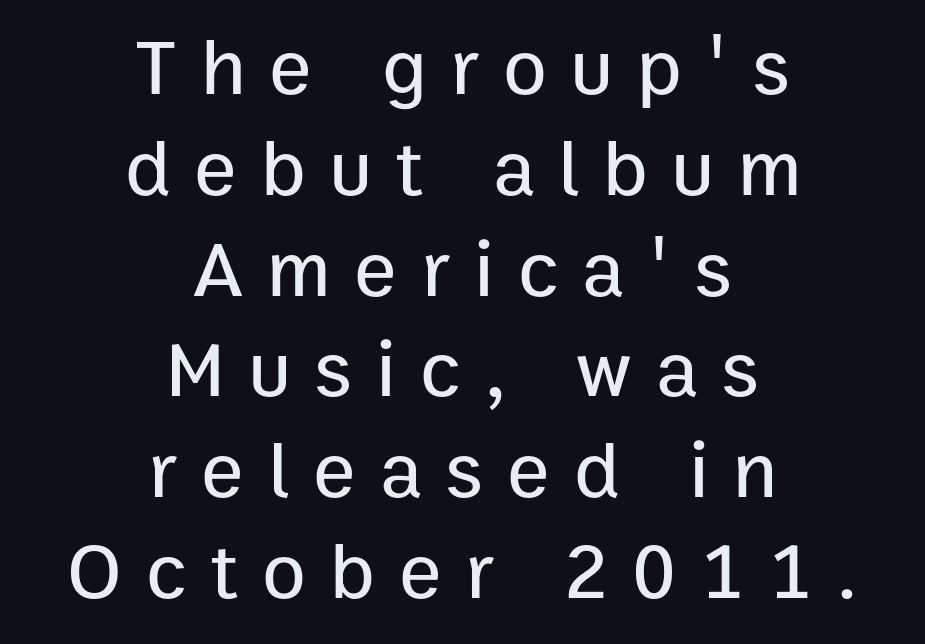
{"serif": "no", "italic": "no", "width": "normal", "stroke_contrast": "low", "x_height": "medium", "monospaced": "no", "underline": "no", "align": "center", "line_spacing": "normal", "line_spacing_ratio": 1.26, "letter_spacing": "wide", "letter_spacing_em": 0.3, "glyph_px": 80}
